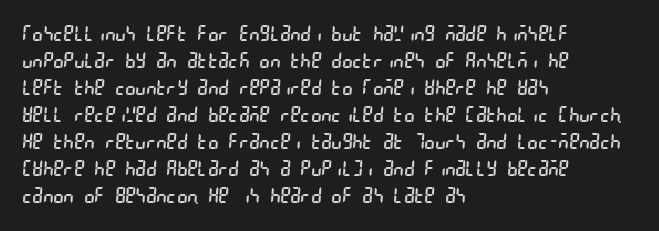
The image shows 22 px text type; set left-aligned, line spacing 1.23x, normal letter spacing, not underlined.
